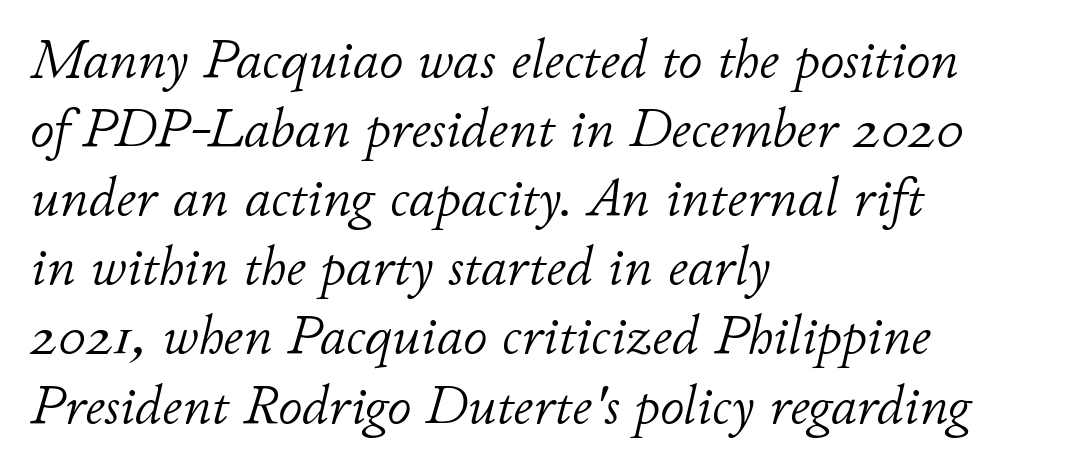
The image shows 54 px light type, italic (leaning right); set left-aligned, normal line spacing (1.28x), normal letter spacing, not underlined; low stroke contrast and a small x-height.
